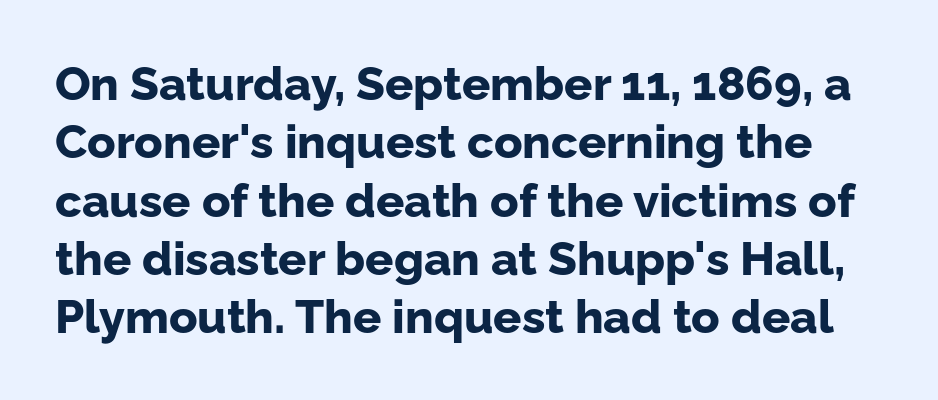
Q: Is the text bold? A: Yes.
Q: Is the text italic (slanted)? A: No, it is upright.
Q: Is the typeface a serif or a sans-serif typeface? A: Sans-serif.
Q: Is the text underlined? A: No.
Q: Is the spacing between letters normal or unusually wide? A: Normal.
Q: Width (condensed, normal, or wide)? A: Normal.
Q: Stroke contrast? A: Low.
Q: x-height? A: Medium.
Q: Monospaced? A: No.
